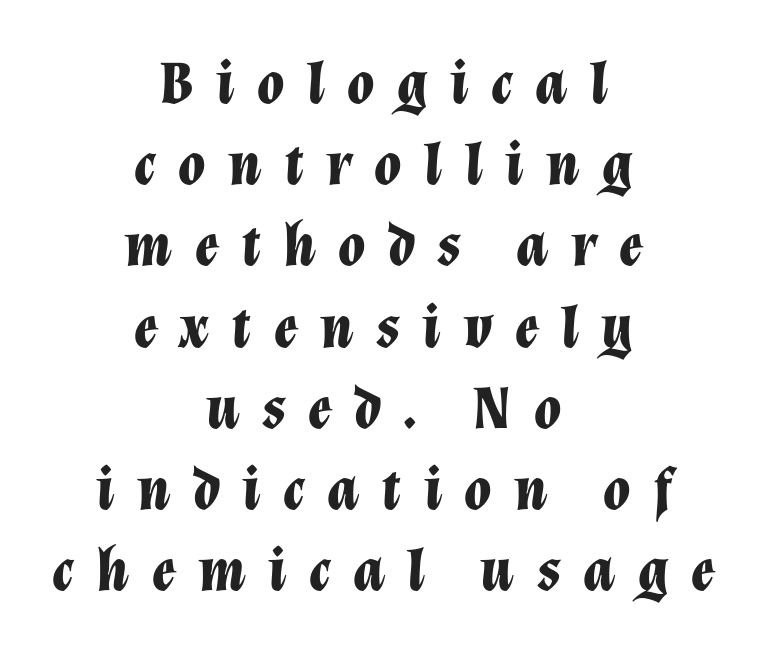
{"italic": "yes", "lean": "right", "slant_degrees": 12, "bold": "yes", "weight": "bold", "width": "normal", "stroke_contrast": "low", "x_height": "medium", "monospaced": "no", "underline": "no", "align": "center", "line_spacing": "normal", "line_spacing_ratio": 1.31, "letter_spacing": "wide", "letter_spacing_em": 0.36, "glyph_px": 62}
